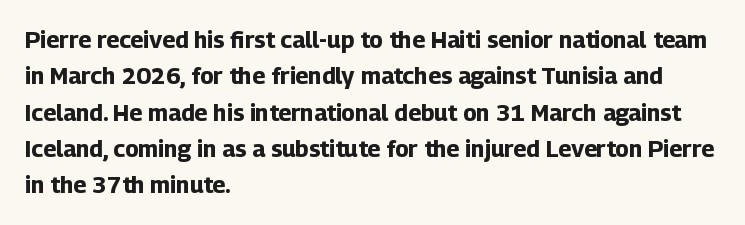
{"italic": "no", "bold": "yes", "underline": "no", "align": "left", "line_spacing": "normal", "line_spacing_ratio": 1.58, "letter_spacing": "normal", "letter_spacing_em": 0.0, "glyph_px": 23}
